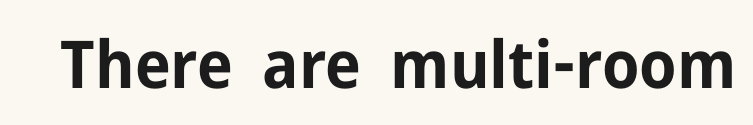
A clean baseline with only descenders dipping below it. Heft: maximum for text — a bold. What kind of face is this? One without serifs — a sans. These lines are rendered in a variable-pitch font. Designer's note — italics off, roman on.
